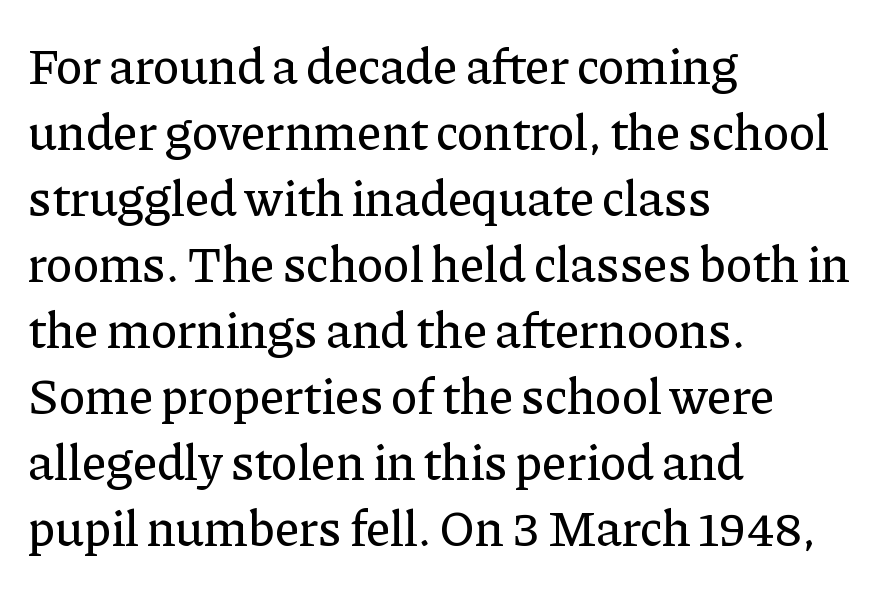
{"serif": "yes", "italic": "no", "width": "normal", "stroke_contrast": "low", "x_height": "medium", "monospaced": "no", "underline": "no", "align": "left", "line_spacing": "normal", "line_spacing_ratio": 1.32, "letter_spacing": "normal", "letter_spacing_em": 0.0, "glyph_px": 50}
